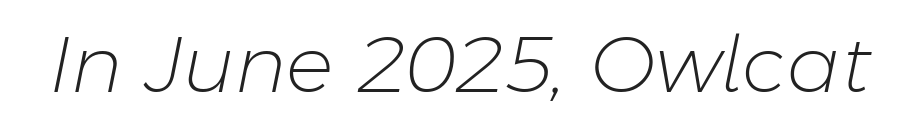
The image shows 79 px light type, italic (leaning right); set normal letter spacing, not underlined; low stroke contrast and a medium x-height.
